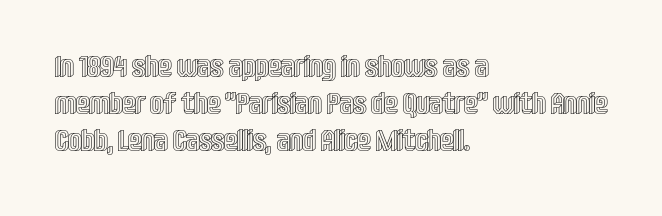
{"italic": "no", "width": "condensed", "x_height": "large", "monospaced": "no", "underline": "no", "align": "left", "line_spacing_ratio": 1.24, "letter_spacing": "normal", "letter_spacing_em": 0.0, "glyph_px": 30}
